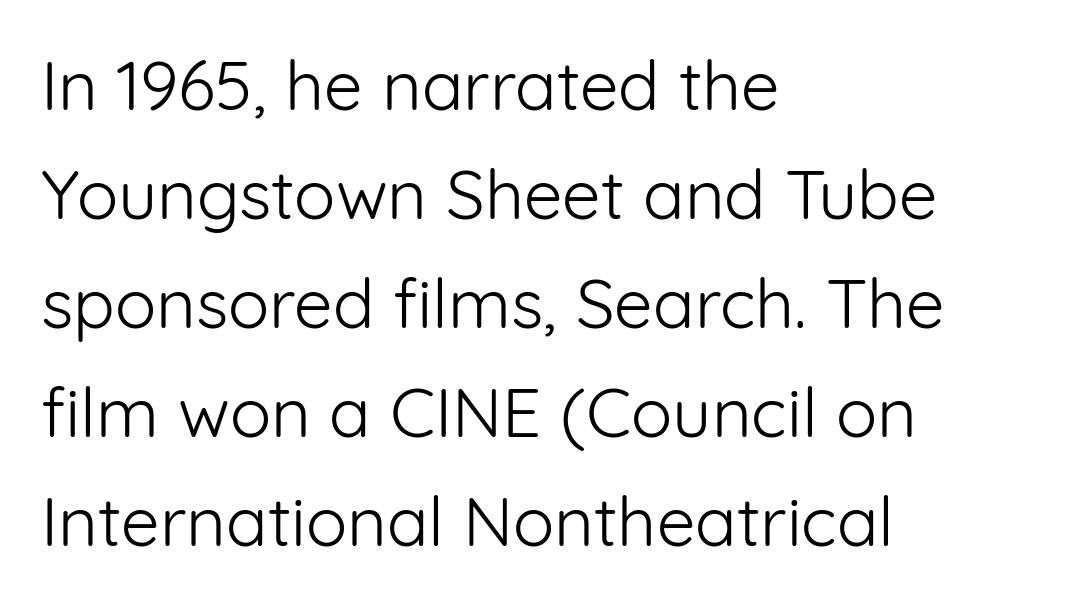
Q: Is the text bold? A: No.
Q: Is the text italic (slanted)? A: No, it is upright.
Q: Is the typeface a serif or a sans-serif typeface? A: Sans-serif.
Q: Is the text underlined? A: No.
Q: How is the paragraph aligned? A: Left-aligned.
Q: Is the spacing between letters normal or unusually wide? A: Normal.
Q: Is the spacing between lines tight, normal or loose? A: Normal.
Q: Width (condensed, normal, or wide)? A: Normal.
Q: Stroke contrast? A: Low.
Q: x-height? A: Medium.
Q: Monospaced? A: No.
